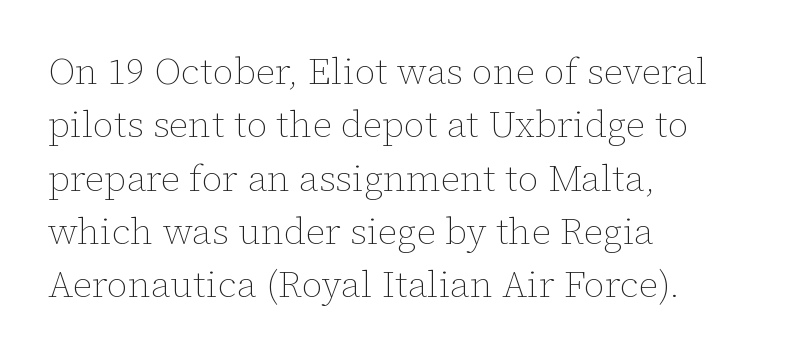
The image shows 37 px thin type, upright; set left-aligned, normal line spacing (1.44x), normal letter spacing, not underlined; low stroke contrast and a medium x-height.
